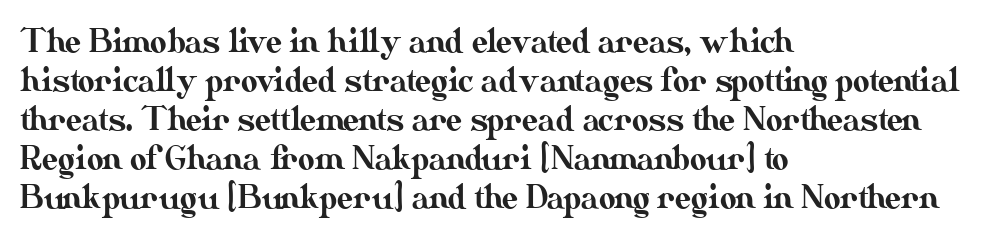
Q: Is the text italic (slanted)? A: No, it is upright.
Q: Is the text underlined? A: No.
Q: How is the paragraph aligned? A: Left-aligned.
Q: Is the spacing between letters normal or unusually wide? A: Normal.
Q: Width (condensed, normal, or wide)? A: Normal.
Q: Stroke contrast? A: Medium.
Q: x-height? A: Small.
Q: Monospaced? A: No.
